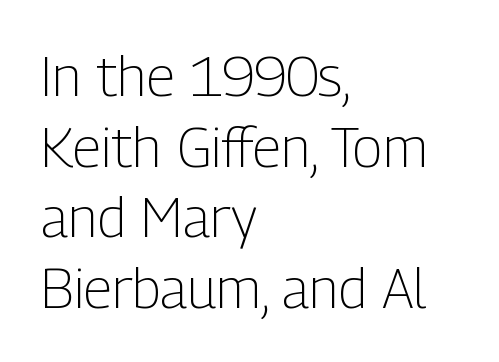
Q: Is the text bold? A: No.
Q: Is the text italic (slanted)? A: No, it is upright.
Q: Is the typeface a serif or a sans-serif typeface? A: Sans-serif.
Q: Is the text underlined? A: No.
Q: How is the paragraph aligned? A: Left-aligned.
Q: Is the spacing between letters normal or unusually wide? A: Normal.
Q: Is the spacing between lines tight, normal or loose? A: Normal.
Q: Width (condensed, normal, or wide)? A: Condensed.
Q: Stroke contrast? A: Low.
Q: x-height? A: Medium.
Q: Monospaced? A: No.
